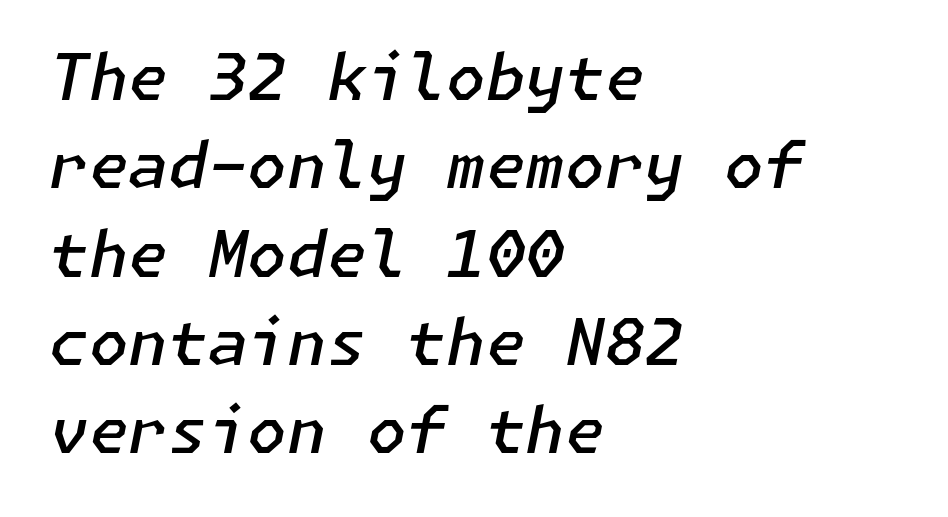
The image shows 64 px semibold type, italic (leaning right); set left-aligned, normal line spacing (1.38x), normal letter spacing, not underlined; low stroke contrast and a medium x-height.
